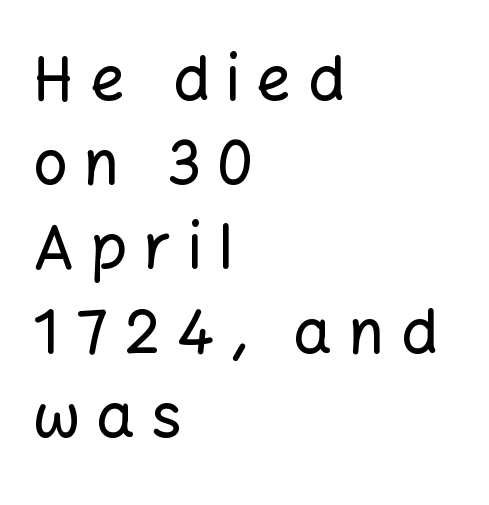
Each row of text sits above clean, open space. Caption: multi-line text, flush left, ragged right. Is this a sans? Yes — the strokes have no serifs. Varying glyph widths throughout — classic text-font behaviour.
